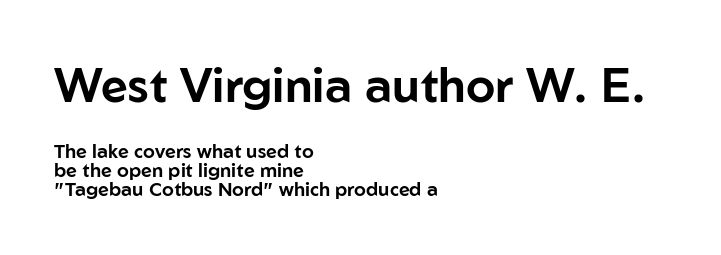
{"serif": "no", "italic": "no", "width": "normal", "stroke_contrast": "low", "x_height": "medium", "monospaced": "no", "underline": "no", "align": "left", "line_spacing": "tight", "line_spacing_ratio": 0.99, "letter_spacing": "normal", "letter_spacing_em": 0.0, "larger_block": "first", "size_ratio": 2.47, "glyph_px": 47}
